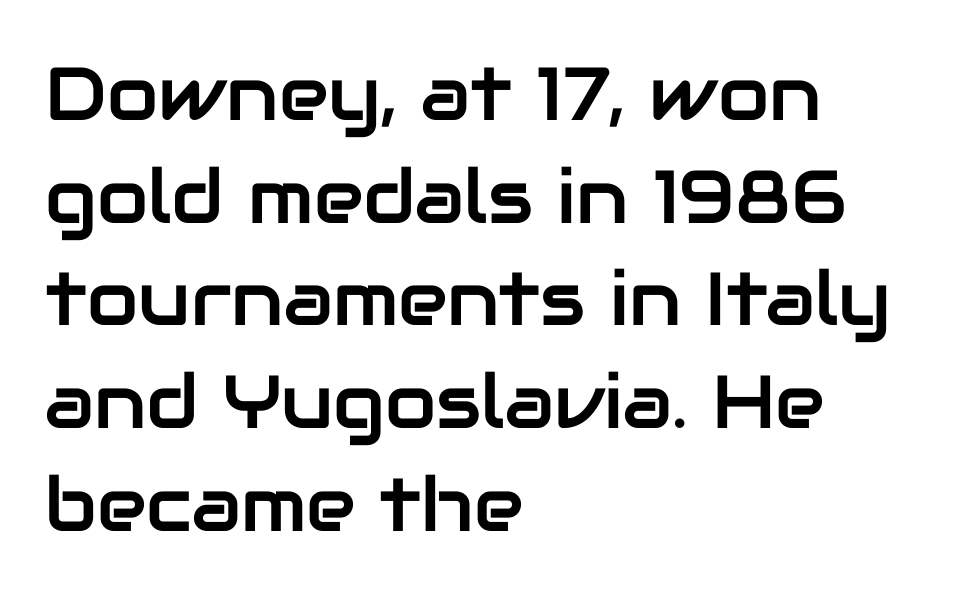
The image shows 75 px sans-serif type, upright; set left-aligned, normal line spacing (1.37x), normal letter spacing, not underlined; low stroke contrast and a medium x-height.
